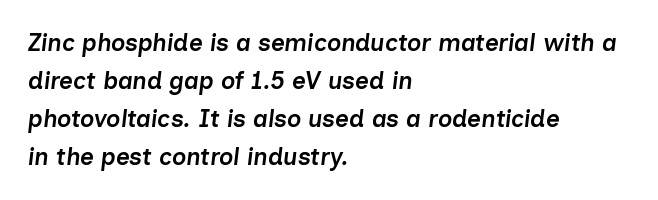
{"italic": "yes", "lean": "right", "slant_degrees": 7, "bold": "semi", "underline": "no", "align": "left", "line_spacing": "normal", "line_spacing_ratio": 1.59, "letter_spacing": "normal", "letter_spacing_em": 0.0, "glyph_px": 24}
